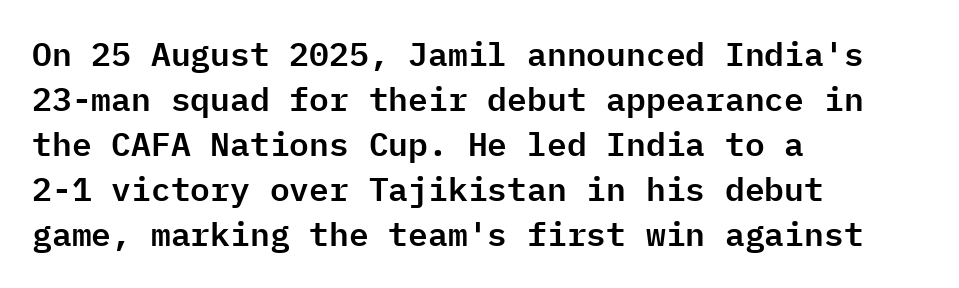
{"serif": "no", "italic": "no", "width": "normal", "stroke_contrast": "low", "x_height": "medium", "monospaced": "yes", "underline": "no", "align": "left", "line_spacing": "normal", "line_spacing_ratio": 1.36, "letter_spacing": "normal", "letter_spacing_em": 0.0, "glyph_px": 33}
